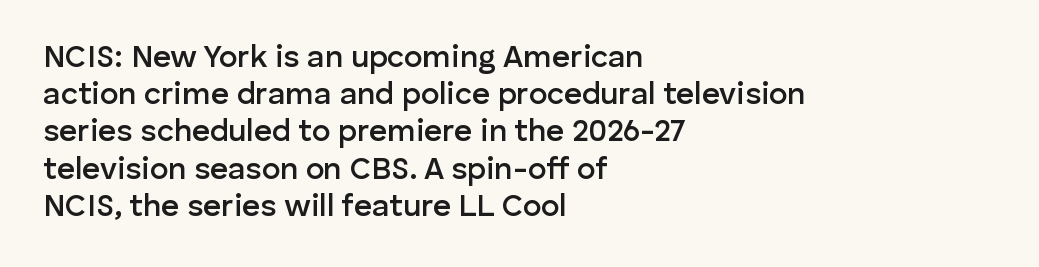
Descenders hang freely into open space. The type sits square on the baseline with zero lean. Alignment: flush left. The gaps between neighbouring characters are ordinary and unremarkable. The characters display no serif detailing; their extremities are plain.
